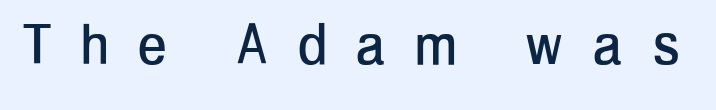
{"serif": "no", "italic": "no", "width": "condensed", "stroke_contrast": "low", "x_height": "medium", "monospaced": "no", "underline": "no", "letter_spacing": "wide", "letter_spacing_em": 0.46, "glyph_px": 67}
